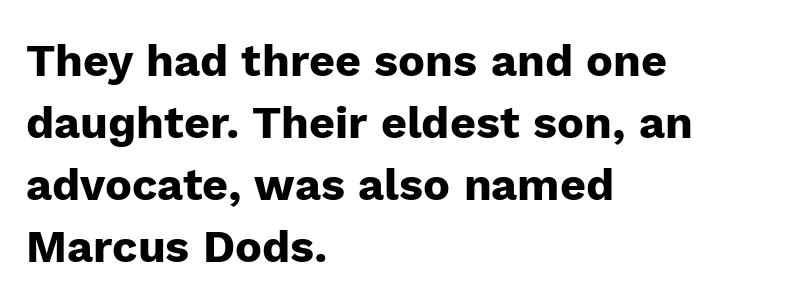
A typesetter would call this leading conventional body-copy spacing. Clear beneath every line of the passage. Is the type bold? Yes — the strokes are clearly thick and heavy. This sample uses a sans-serif face. The letters sit at their default tracking, neither squeezed nor spread.
